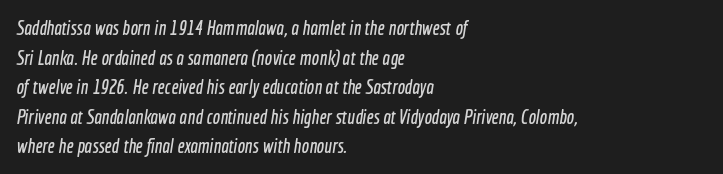
{"underline": "no", "align": "left", "line_spacing": "normal", "line_spacing_ratio": 1.48, "letter_spacing": "normal", "letter_spacing_em": 0.0, "glyph_px": 20}
